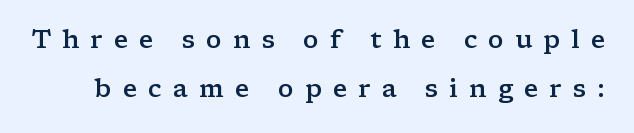
{"italic": "no", "bold": "semi", "underline": "no", "line_spacing": "loose", "line_spacing_ratio": 1.96, "letter_spacing": "wide", "letter_spacing_em": 0.44, "glyph_px": 25}
